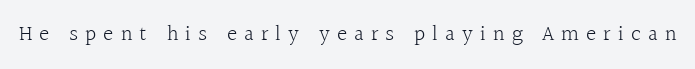
Q: Is the text bold? A: No.
Q: Is the text italic (slanted)? A: No, it is upright.
Q: Is the text underlined? A: No.
Q: Is the spacing between letters normal or unusually wide? A: Unusually wide.
